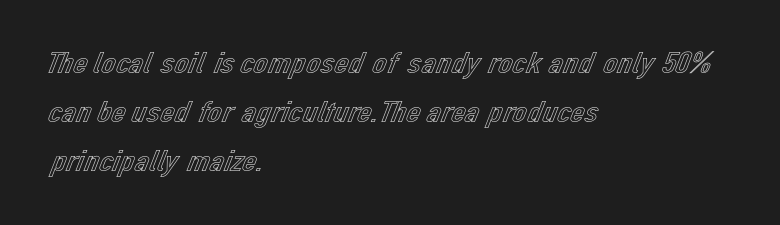
Q: Is the text italic (slanted)? A: Yes.
Q: Is the text underlined? A: No.
Q: How is the paragraph aligned? A: Left-aligned.
Q: Is the spacing between letters normal or unusually wide? A: Normal.
Q: Is the spacing between lines tight, normal or loose? A: Normal.
Q: Width (condensed, normal, or wide)? A: Normal.
Q: x-height? A: Medium.
Q: Monospaced? A: No.
